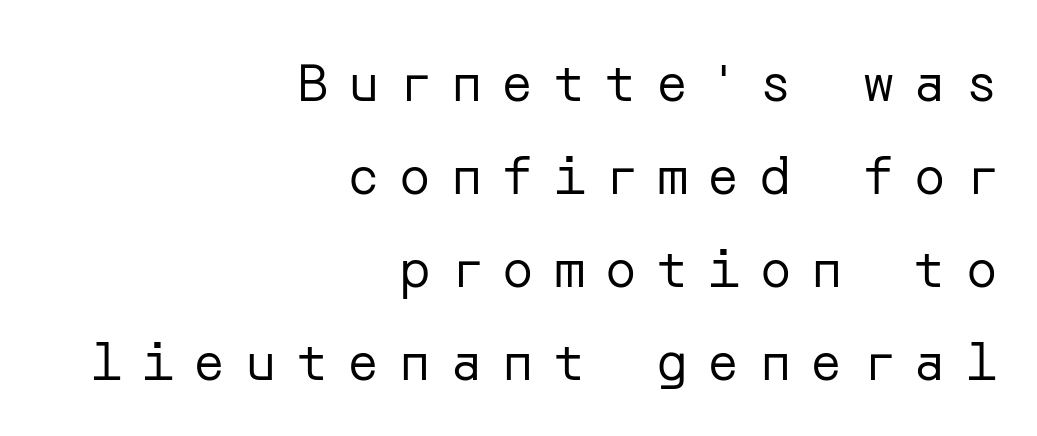
{"serif": "no", "italic": "no", "bold": "no", "weight": "regular", "width": "normal", "stroke_contrast": "low", "x_height": "medium", "underline": "no", "align": "right", "line_spacing_ratio": 1.79, "letter_spacing": "wide", "letter_spacing_em": 0.39, "glyph_px": 52}
